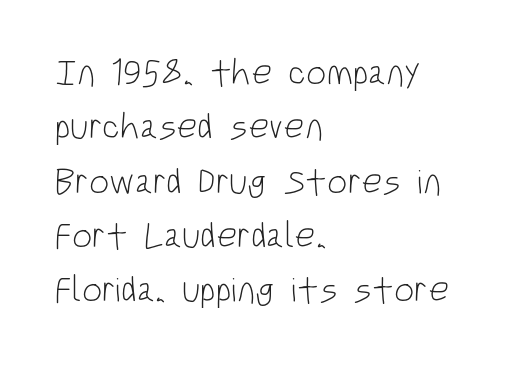
The image shows 36 px light, condensed sans-serif type, upright; set left-aligned, normal line spacing (1.51x), normal letter spacing, not underlined; low stroke contrast and a large x-height.
